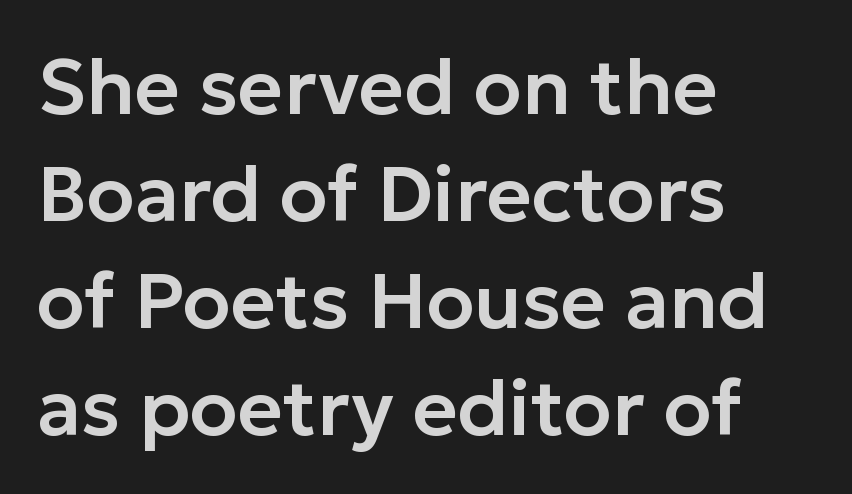
Q: Is the text italic (slanted)? A: No, it is upright.
Q: Is the typeface a serif or a sans-serif typeface? A: Sans-serif.
Q: Is the text underlined? A: No.
Q: How is the paragraph aligned? A: Left-aligned.
Q: Is the spacing between letters normal or unusually wide? A: Normal.
Q: Is the spacing between lines tight, normal or loose? A: Normal.
Q: Width (condensed, normal, or wide)? A: Normal.
Q: Stroke contrast? A: Low.
Q: x-height? A: Medium.
Q: Monospaced? A: No.
